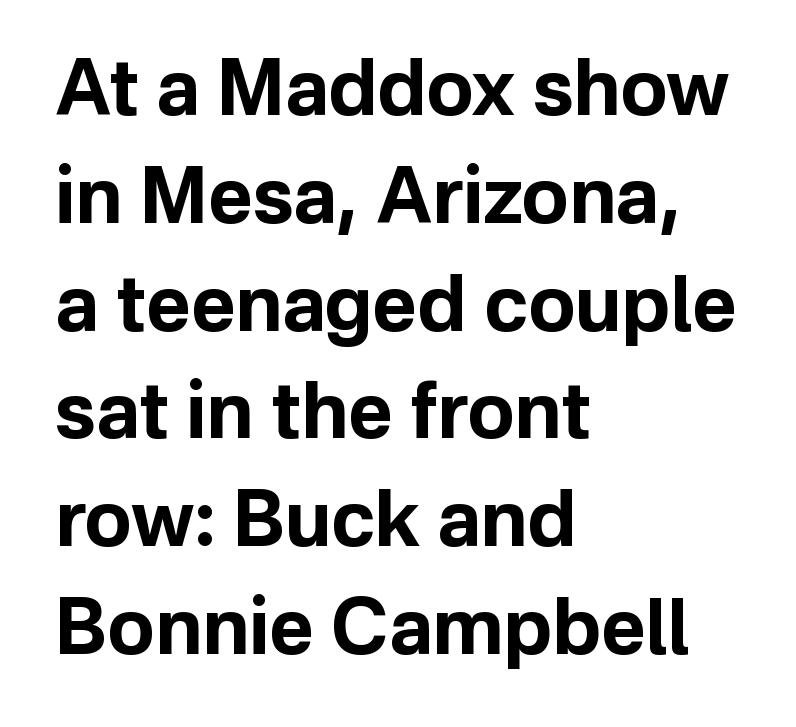
A typesetter would call this proportional, since set widths differ per character. Grotesque or geometric, the face here clearly has no serifs. The characters look thick and weighty, a clear bold. The rag falls on the right side of this text block. Upright lettering throughout.
